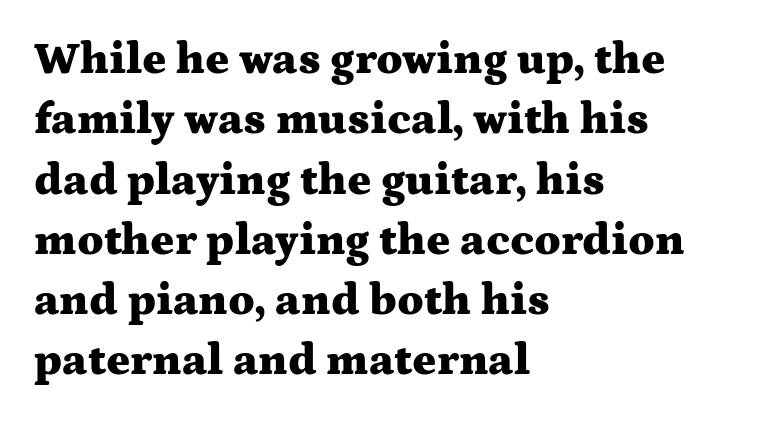
Characters follow at the spacing the type designer built in. How would I describe the line gaps? Plain and ordinary. The baseline area is clear. A roman cut, with each character standing at attention. The glyphs have the mass of a bold cut.
